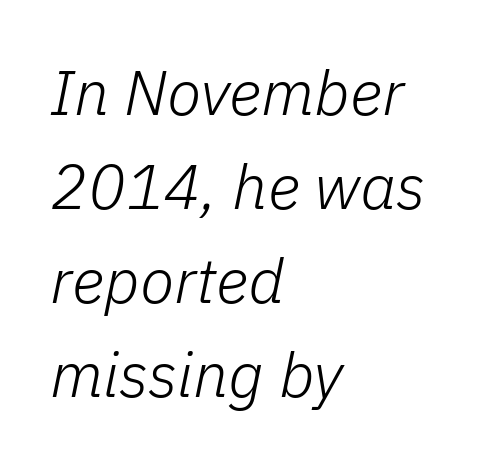
This sample uses an oblique cut, with every glyph tilted off the vertical. Alignment: flush left. There is no visible air inserted between adjacent glyphs. Letters rest on an invisible, unmarked baseline. Rows of type keep a routine distance in the vertical direction.
